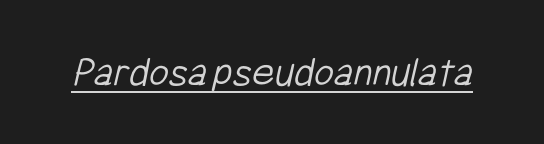
Q: Is the text bold? A: No.
Q: Is the typeface a serif or a sans-serif typeface? A: Sans-serif.
Q: Is the text underlined? A: Yes.
Q: Is the spacing between letters normal or unusually wide? A: Normal.
Q: Width (condensed, normal, or wide)? A: Condensed.
Q: Stroke contrast? A: Low.
Q: x-height? A: Medium.
Q: Monospaced? A: No.
